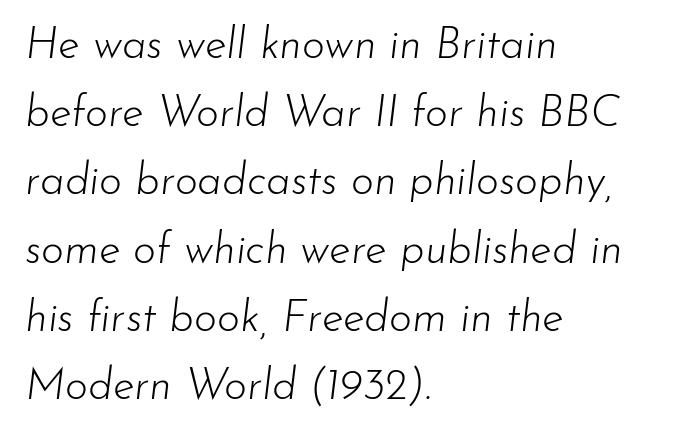
{"italic": "yes", "lean": "right", "slant_degrees": 7, "bold": "no", "weight": "light", "width": "normal", "stroke_contrast": "low", "x_height": "small", "monospaced": "no", "underline": "no", "align": "left", "line_spacing": "normal", "line_spacing_ratio": 1.55, "letter_spacing": "normal", "letter_spacing_em": 0.0, "glyph_px": 44}
